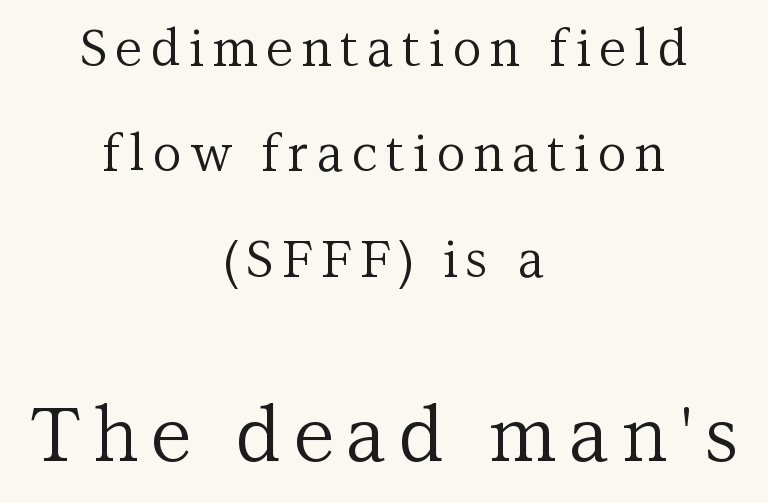
Q: Is the text bold? A: No.
Q: Is the text italic (slanted)? A: No, it is upright.
Q: Is the typeface a serif or a sans-serif typeface? A: Serif.
Q: Is the text underlined? A: No.
Q: How is the paragraph aligned? A: Centered.
Q: Is the spacing between lines tight, normal or loose? A: Loose.
Q: Which block of text is set in a larger size, the first (top) or the second (bottom)? A: The second (bottom) one.
Q: Width (condensed, normal, or wide)? A: Normal.
Q: Stroke contrast? A: Medium.
Q: x-height? A: Medium.
Q: Monospaced? A: No.
